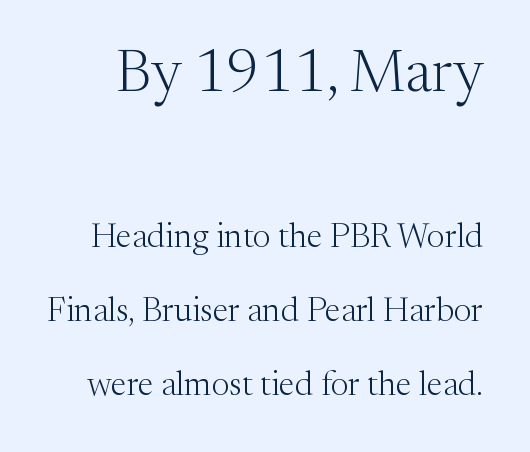
Lines of text with bare space underneath. The letterforms sit at book weight or below. Character size in the leading block exceeds that of the trailing block. A typesetter would call this proportional, since set widths differ per character.
